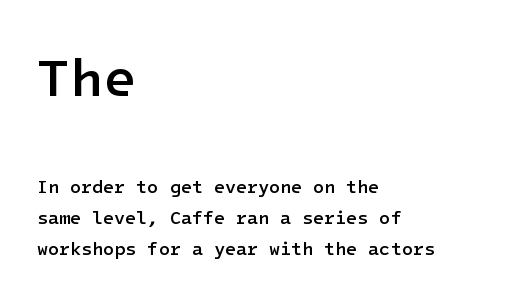
Q: Is the text bold? A: Semi-bold.
Q: Is the text italic (slanted)? A: No, it is upright.
Q: Is the typeface a serif or a sans-serif typeface? A: Sans-serif.
Q: Is the text underlined? A: No.
Q: How is the paragraph aligned? A: Left-aligned.
Q: Is the spacing between letters normal or unusually wide? A: Normal.
Q: Which block of text is set in a larger size, the first (top) or the second (bottom)? A: The first (top) one.
Q: Width (condensed, normal, or wide)? A: Normal.
Q: Stroke contrast? A: Low.
Q: x-height? A: Medium.
